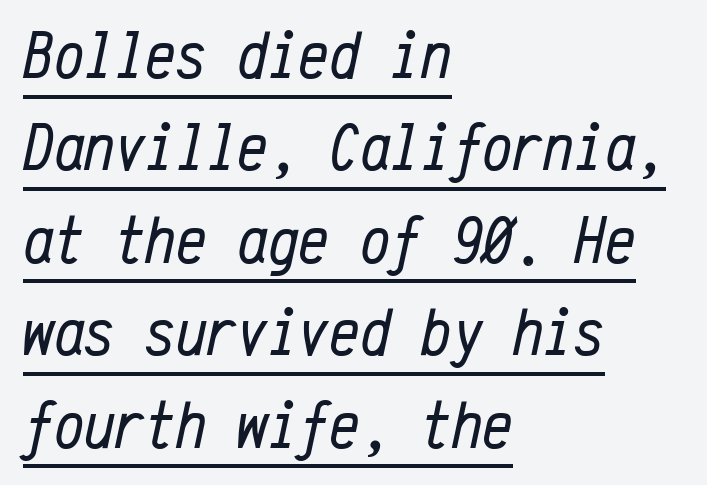
{"italic": "yes", "lean": "right", "slant_degrees": 12, "bold": "no", "weight": "regular", "width": "condensed", "stroke_contrast": "low", "x_height": "medium", "monospaced": "yes", "underline": "yes", "align": "left", "line_spacing": "normal", "line_spacing_ratio": 1.36, "letter_spacing": "normal", "letter_spacing_em": 0.0, "glyph_px": 68}
